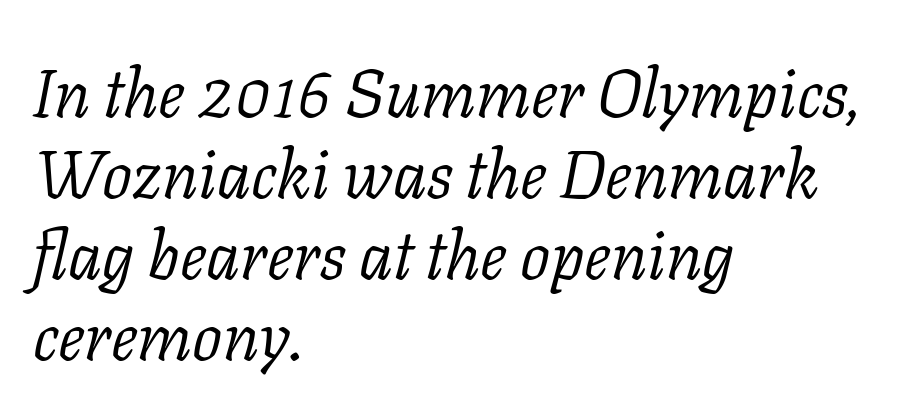
Leftover space on each line is placed entirely after the last word. The letters advance in unequal steps, a hallmark of proportional type. What kind of face is this? One with serifs. Think standard paragraph weight, or any step lighter than that. The strip under each line holds only bare page. Students, note that the glyphs here touch the page at normal intervals.
